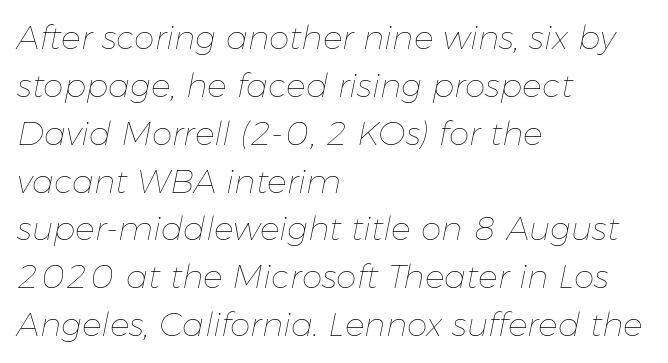
The image shows 33 px thin type, italic (leaning right); set left-aligned, normal line spacing (1.45x), normal letter spacing, not underlined; low stroke contrast and a medium x-height.
